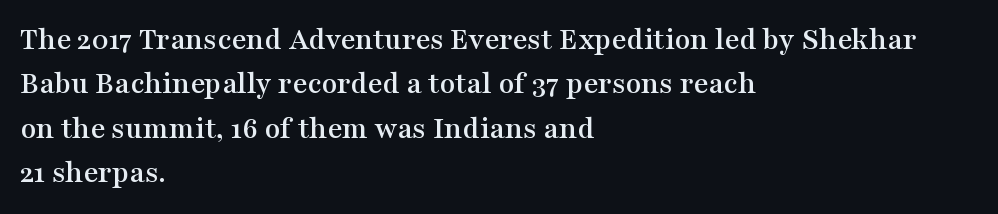
Q: Is the text italic (slanted)? A: No, it is upright.
Q: Is the typeface a serif or a sans-serif typeface? A: Serif.
Q: Is the text underlined? A: No.
Q: How is the paragraph aligned? A: Left-aligned.
Q: Is the spacing between letters normal or unusually wide? A: Normal.
Q: Is the spacing between lines tight, normal or loose? A: Normal.
Q: Width (condensed, normal, or wide)? A: Wide.
Q: Stroke contrast? A: Medium.
Q: x-height? A: Medium.
Q: Monospaced? A: No.
